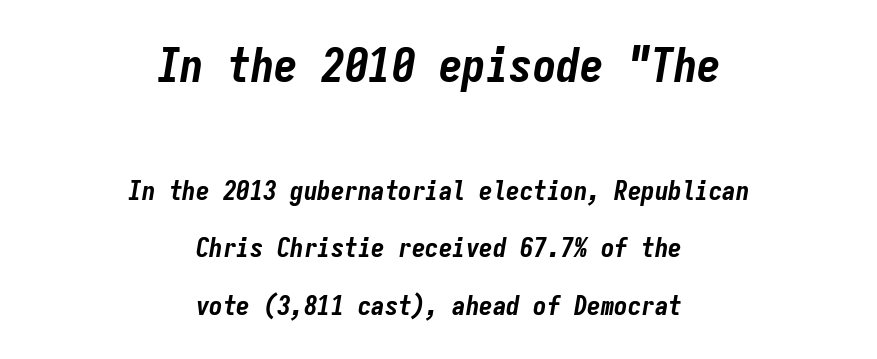
Note: larger setting up top, smaller setting below. A full-strength bold gives these letters their thick strokes. A typesetter would call this monospace, since all characters share one set width. This sample uses plain, unmodified letter spacing. In CSS terms this would be text-align: center.
